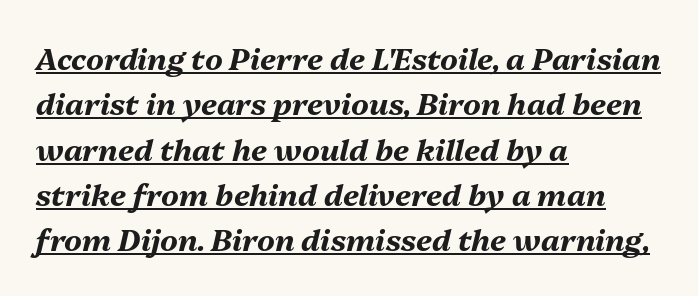
Q: Is the text bold? A: Yes.
Q: Is the text italic (slanted)? A: Yes, it leans right by about 13 degrees.
Q: Is the text underlined? A: Yes.
Q: How is the paragraph aligned? A: Left-aligned.
Q: Is the spacing between letters normal or unusually wide? A: Normal.
Q: Is the spacing between lines tight, normal or loose? A: Normal.
Q: Width (condensed, normal, or wide)? A: Normal.
Q: Stroke contrast? A: Medium.
Q: x-height? A: Medium.
Q: Monospaced? A: No.
